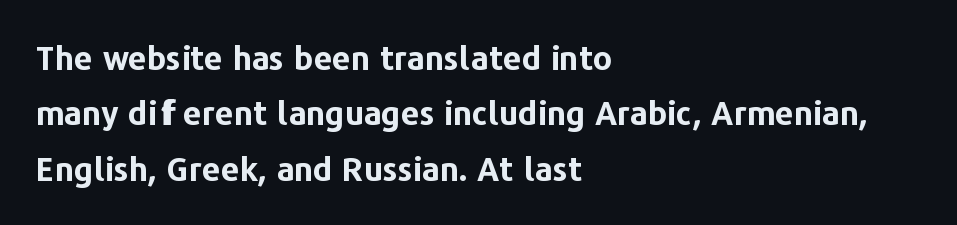
The image shows 33 px bold sans-serif type, upright; set left-aligned, normal line spacing (1.68x), normal letter spacing, not underlined; low stroke contrast and a medium x-height.
